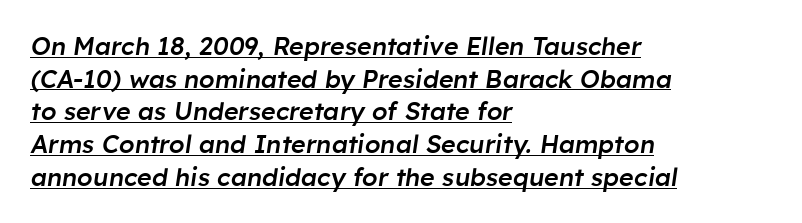
{"italic": "yes", "lean": "right", "slant_degrees": 8, "bold": "semi", "underline": "yes", "align": "left", "line_spacing": "normal", "line_spacing_ratio": 1.31, "letter_spacing": "normal", "letter_spacing_em": 0.0, "glyph_px": 25}
